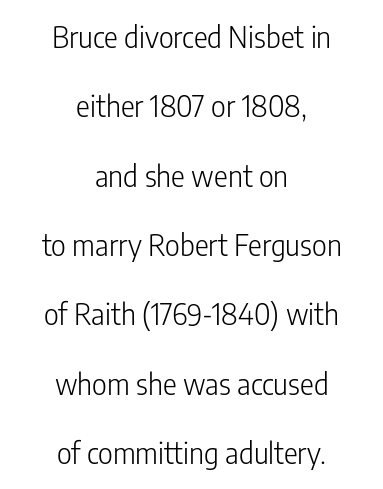
Q: Is the text bold? A: No.
Q: Is the text italic (slanted)? A: No, it is upright.
Q: Is the typeface a serif or a sans-serif typeface? A: Sans-serif.
Q: Is the text underlined? A: No.
Q: How is the paragraph aligned? A: Centered.
Q: Is the spacing between letters normal or unusually wide? A: Normal.
Q: Is the spacing between lines tight, normal or loose? A: Loose.
Q: Width (condensed, normal, or wide)? A: Condensed.
Q: Stroke contrast? A: Low.
Q: x-height? A: Medium.
Q: Monospaced? A: No.
